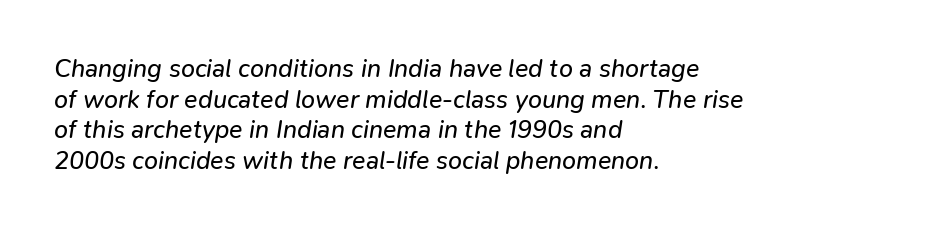
Inter-character spacing is left at the font's built-in metrics. Counters stay open thanks to moderate or lighter strokes. Notice how the passage keeps a crisp vertical edge on the left only. Clear beneath every line of the passage.
